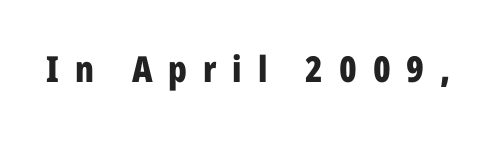
The typeface chosen for these lines omits serifs. Nobody drew a line under any word here. Every stem runs plumb, perpendicular to the baseline. Varying glyph widths throughout — classic text-font behaviour.
